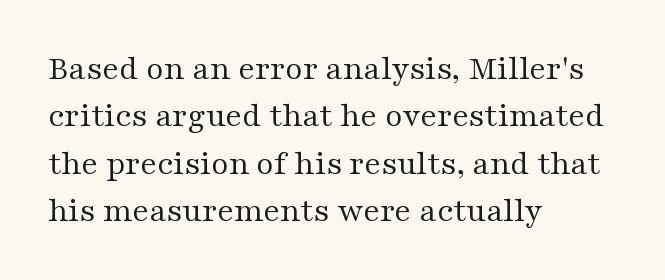
The passage shown is typed in a proportional face where columns would drift. This rendering employs a face with finishing strokes, i.e., a serif. It's the straight-up-and-down kind of type. The area under the type is left untouched. Words appear dense and cohesive because spacing is normal. Horizontally, the lines are justified to the leading edge only.
